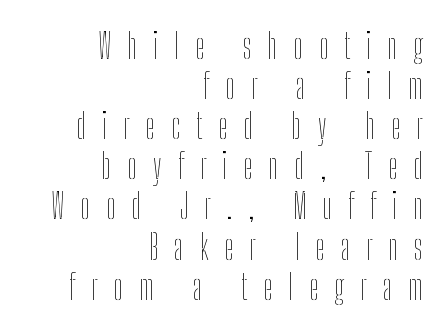
The image shows 34 px thin, condensed type, upright; set right-aligned, line spacing 1.18x, unusually wide letter spacing (+0.47 em), not underlined; low stroke contrast and a medium x-height.
